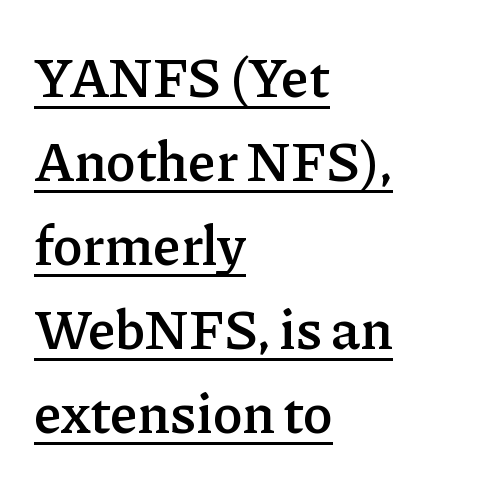
The image shows 56 px semibold serif type, upright; set left-aligned, normal line spacing (1.5x), normal letter spacing, underlined; low stroke contrast and a medium x-height.
